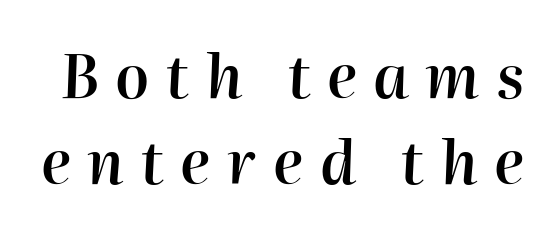
The image shows 60 px semibold type, italic (leaning right); set normal line spacing (1.44x), unusually wide letter spacing (+0.27 em), not underlined; high stroke contrast and a medium x-height.
